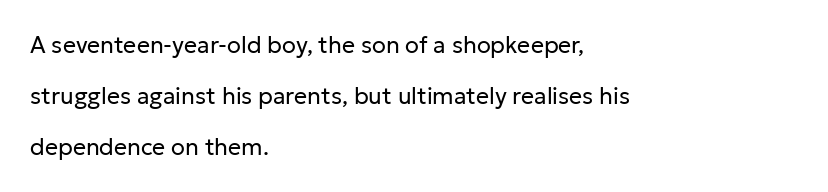
{"italic": "no", "bold": "no", "underline": "no", "align": "left", "line_spacing": "loose", "line_spacing_ratio": 2.21, "letter_spacing": "normal", "letter_spacing_em": 0.0, "glyph_px": 23}
